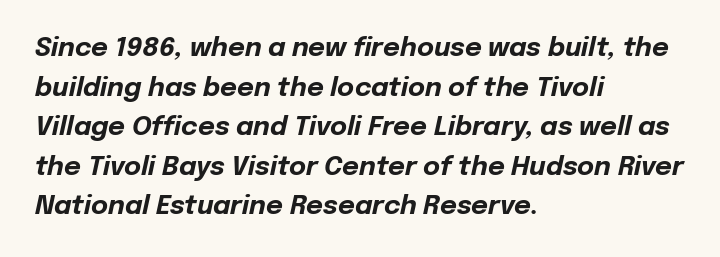
Q: Is the text bold? A: Yes.
Q: Is the text italic (slanted)? A: Yes, it leans right by about 12 degrees.
Q: Is the text underlined? A: No.
Q: How is the paragraph aligned? A: Left-aligned.
Q: Is the spacing between letters normal or unusually wide? A: Normal.
Q: Is the spacing between lines tight, normal or loose? A: Normal.
